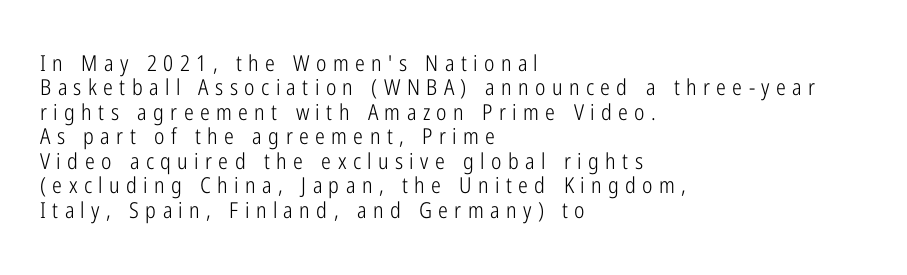
Heaviness? Minimal to ordinary, like unemphasized prose. A roman cut, with each character standing at attention. Very little white space separates one row of letters from the next. A classic flush-left, rag-right setting is used for this passage. The words here are not underlined. You could only call the tracking loose — the letters float apart.
